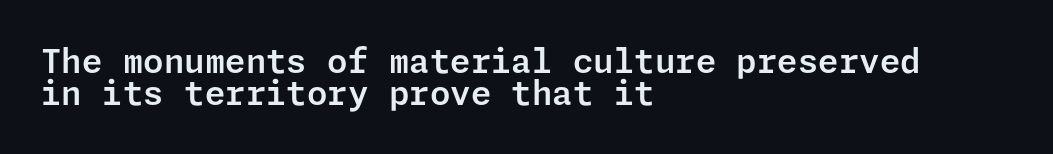
{"serif": "no", "italic": "no", "width": "normal", "stroke_contrast": "low", "x_height": "medium", "underline": "no", "align": "left", "line_spacing": "tight", "line_spacing_ratio": 0.98, "letter_spacing": "normal", "letter_spacing_em": 0.0, "glyph_px": 33}
